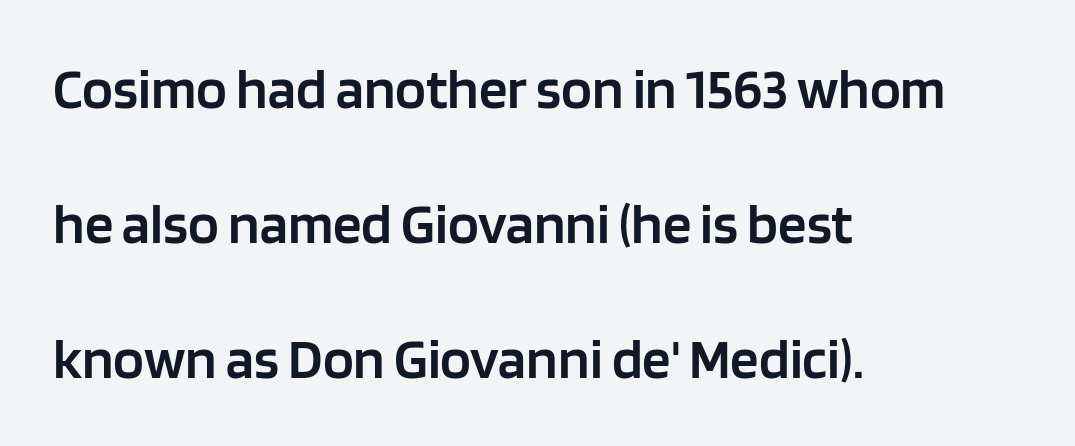
Stems and bowls a touch heavier than normal — semibold. Posture: upright roman. Proportional: the letters do not fall into vertical columns. Baseline-to-baseline distance is far greater than the letter height. Short note: letters normally spaced.
